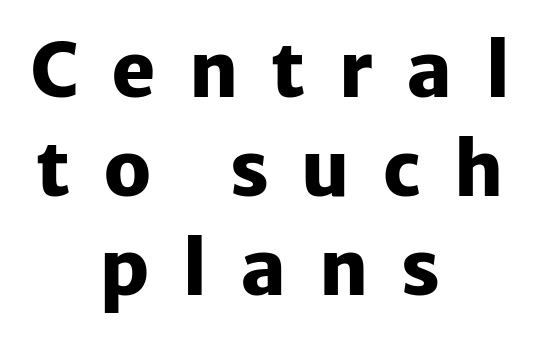
The image shows 75 px heavy sans-serif type, upright; set centered, normal line spacing (1.32x), unusually wide letter spacing (+0.44 em), not underlined; low stroke contrast and a medium x-height.
